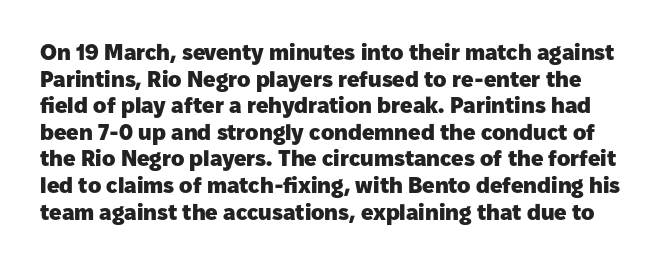
{"italic": "no", "bold": "yes", "underline": "no", "line_spacing_ratio": 1.21, "letter_spacing": "normal", "letter_spacing_em": 0.0, "glyph_px": 22}
